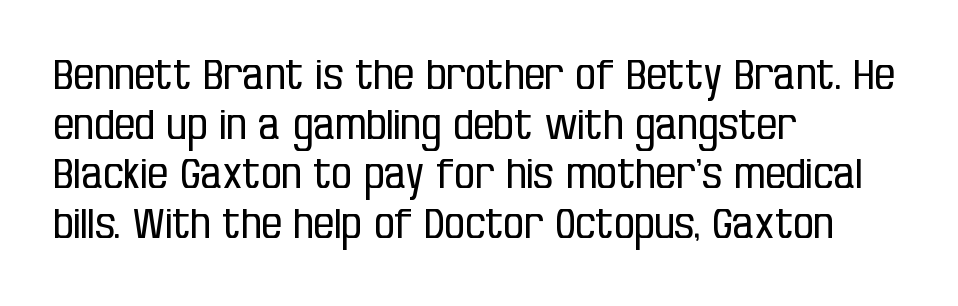
Q: Is the text bold? A: No.
Q: Is the text italic (slanted)? A: No, it is upright.
Q: Is the typeface a serif or a sans-serif typeface? A: Sans-serif.
Q: Is the text underlined? A: No.
Q: How is the paragraph aligned? A: Left-aligned.
Q: Is the spacing between letters normal or unusually wide? A: Normal.
Q: Width (condensed, normal, or wide)? A: Condensed.
Q: Stroke contrast? A: Low.
Q: x-height? A: Large.
Q: Monospaced? A: No.
